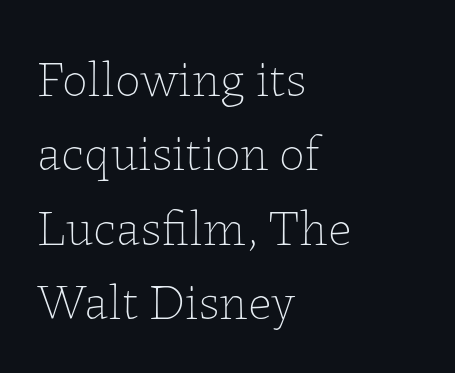
The image shows 51 px thin type, upright; set left-aligned, normal line spacing (1.46x), normal letter spacing, not underlined; low stroke contrast and a medium x-height.
